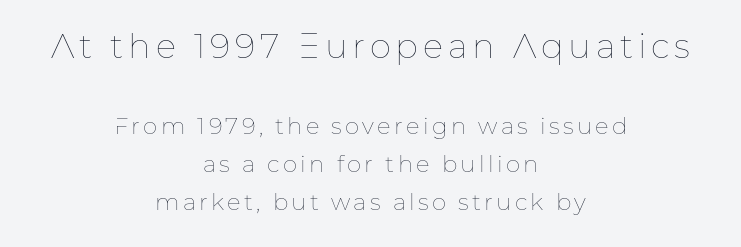
Q: Is the text bold? A: No.
Q: Is the text italic (slanted)? A: No, it is upright.
Q: Is the text underlined? A: No.
Q: How is the paragraph aligned? A: Centered.
Q: Is the spacing between lines tight, normal or loose? A: Normal.
Q: Which block of text is set in a larger size, the first (top) or the second (bottom)? A: The first (top) one.
Q: Width (condensed, normal, or wide)? A: Normal.
Q: Stroke contrast? A: Low.
Q: x-height? A: Medium.
Q: Monospaced? A: No.
